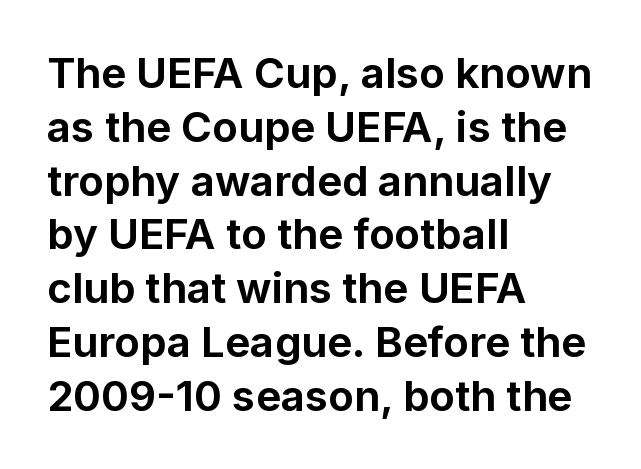
The image shows 42 px bold sans-serif type, upright; set left-aligned, normal line spacing (1.28x), normal letter spacing, not underlined; low stroke contrast and a medium x-height.
